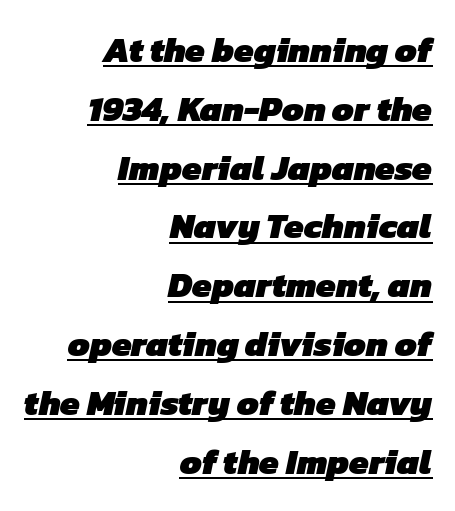
Standard letterfit; no display-style spreading of the glyphs. The leading is moderate, giving the passage an even texture. The passage is arranged like a letterhead date or caption credit — flush right. Character widths vary here, with narrow letters taking less room than wide ones. The letters are bold, with thick, heavy strokes.
